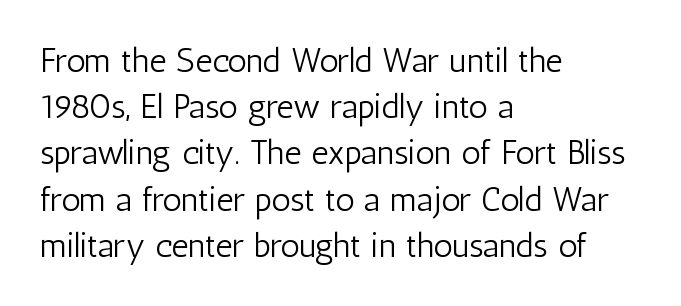
Q: Is the text bold? A: No.
Q: Is the text italic (slanted)? A: No, it is upright.
Q: Is the typeface a serif or a sans-serif typeface? A: Sans-serif.
Q: Is the text underlined? A: No.
Q: How is the paragraph aligned? A: Left-aligned.
Q: Is the spacing between letters normal or unusually wide? A: Normal.
Q: Is the spacing between lines tight, normal or loose? A: Normal.
Q: Width (condensed, normal, or wide)? A: Condensed.
Q: Stroke contrast? A: Low.
Q: x-height? A: Medium.
Q: Monospaced? A: No.
